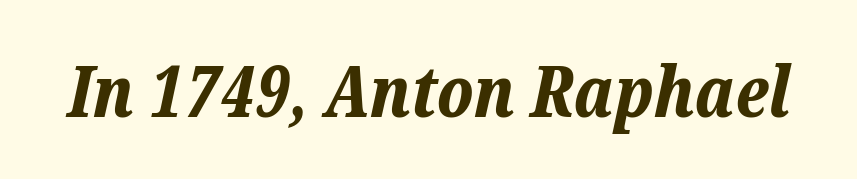
{"italic": "yes", "lean": "right", "slant_degrees": 12, "bold": "yes", "weight": "bold", "width": "normal", "stroke_contrast": "low", "x_height": "medium", "monospaced": "no", "underline": "no", "letter_spacing": "normal", "letter_spacing_em": 0.0, "glyph_px": 71}
